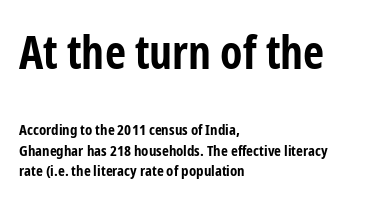
{"serif": "no", "italic": "no", "bold": "yes", "weight": "bold", "width": "condensed", "stroke_contrast": "low", "x_height": "medium", "monospaced": "no", "underline": "no", "align": "left", "line_spacing": "normal", "line_spacing_ratio": 1.36, "letter_spacing": "normal", "letter_spacing_em": 0.0, "larger_block": "first", "size_ratio": 3.07, "glyph_px": 46}
